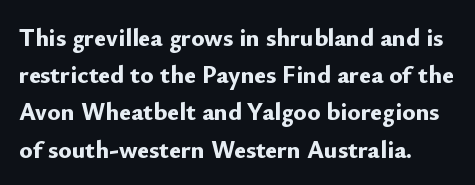
Q: Is the text bold? A: Yes.
Q: Is the text italic (slanted)? A: No, it is upright.
Q: Is the text underlined? A: No.
Q: Is the spacing between letters normal or unusually wide? A: Normal.
Q: Is the spacing between lines tight, normal or loose? A: Normal.
